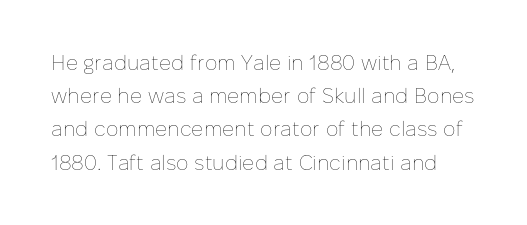
{"italic": "no", "bold": "no", "underline": "no", "line_spacing": "normal", "line_spacing_ratio": 1.58, "letter_spacing": "normal", "letter_spacing_em": 0.0, "glyph_px": 21}
